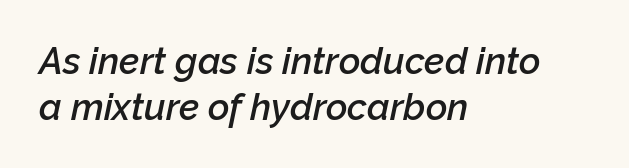
{"italic": "yes", "lean": "right", "slant_degrees": 12, "bold": "semi", "weight": "semibold", "width": "normal", "stroke_contrast": "low", "x_height": "medium", "monospaced": "no", "underline": "no", "align": "left", "line_spacing_ratio": 1.23, "letter_spacing": "normal", "letter_spacing_em": 0.0, "glyph_px": 37}
